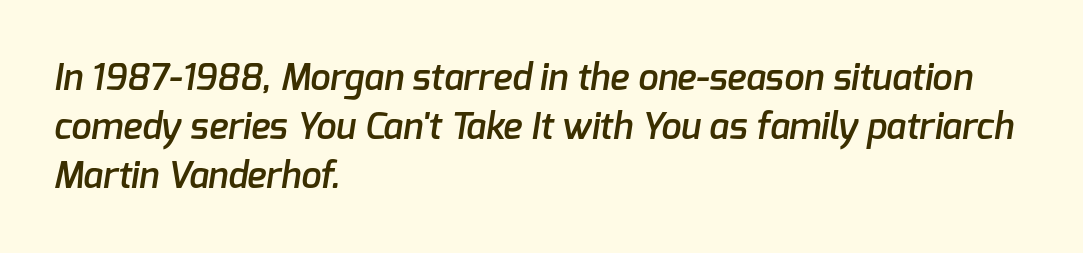
Look at the stroke-to-counter ratio: somewhat heavy, a semibold. The type is set solid horizontally, with unmodified tracking. This sample keeps an unexceptional amount of space between lines. These lines are set flush left with a ragged right edge.
